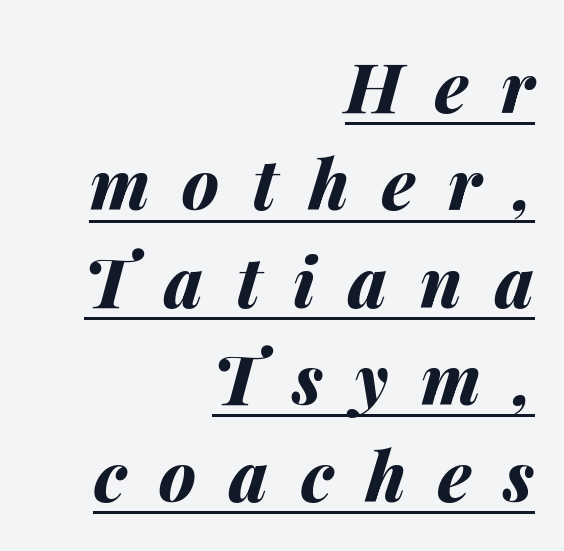
There is plenty of visible air inserted between adjacent glyphs. The passage shown is typed in a proportional face where columns would drift. An italicized treatment has been applied to the whole sample. Check the space under the baseline: a stroke is drawn there. Its strokes are broad and dark, the hallmark of bold type.
